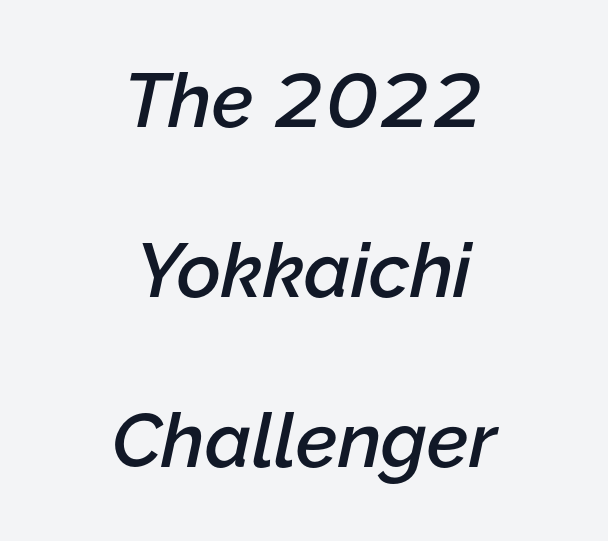
A somewhat darkened texture: the type is semibold rather than bold. No word sits above an underline. You could not count columns in this text — the font is proportionally spaced. Does the lettering tilt? It does — this is italic. You could call the tracking neutral — neither tight nor loose.
